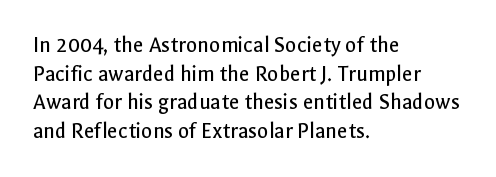
The image shows 23 px text type, upright; set left-aligned, line spacing 1.24x, normal letter spacing, not underlined.
